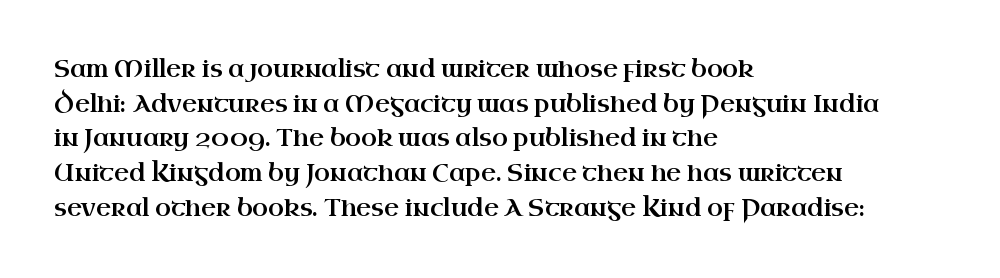
Q: Is the text italic (slanted)? A: No, it is upright.
Q: Is the text underlined? A: No.
Q: How is the paragraph aligned? A: Left-aligned.
Q: Is the spacing between letters normal or unusually wide? A: Normal.
Q: Is the spacing between lines tight, normal or loose? A: Normal.
